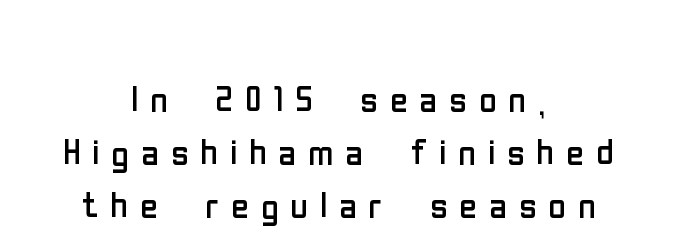
{"serif": "no", "italic": "no", "bold": "no", "weight": "regular", "width": "condensed", "stroke_contrast": "low", "x_height": "medium", "monospaced": "no", "underline": "no", "align": "center", "line_spacing": "tight", "line_spacing_ratio": 1.1, "letter_spacing": "wide", "letter_spacing_em": 0.25, "glyph_px": 48}
